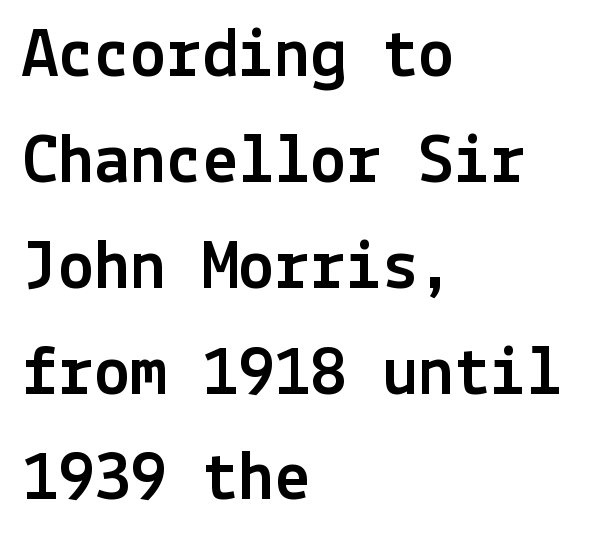
The zone under the glyphs is completely vacant. Typeset ragged right — the left edge is the straight one. The passage shown has conventional tracking throughout. The designer went with a sans here, leaving each stem footless. This sample keeps an unexceptional amount of space between lines.
